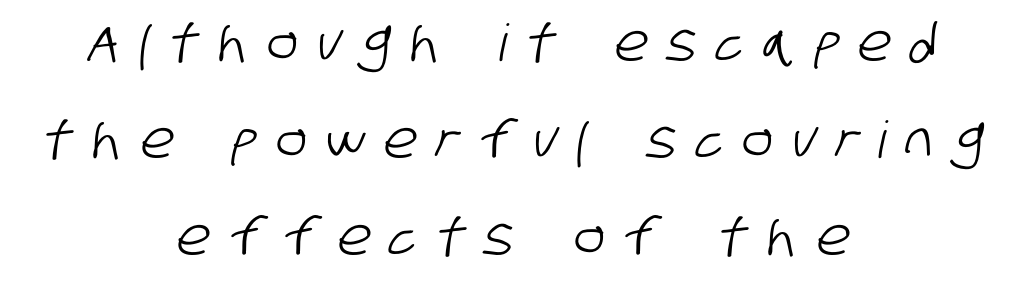
The image shows 51 px condensed sans-serif type; set centered, loose line spacing (1.9x), unusually wide letter spacing (+0.38 em), not underlined; low stroke contrast and a large x-height.
